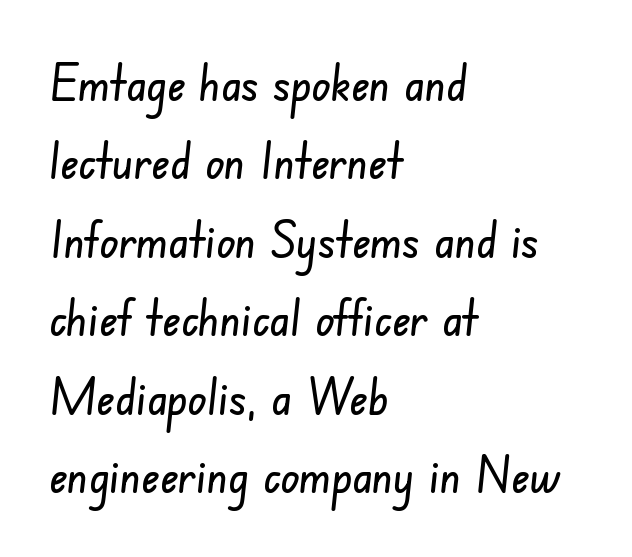
The image shows 50 px condensed sans-serif type; set left-aligned, normal line spacing (1.57x), normal letter spacing, not underlined; low stroke contrast and a small x-height.
